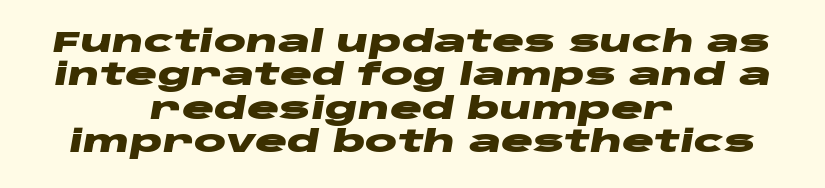
{"italic": "yes", "lean": "right", "slant_degrees": 10, "bold": "yes", "weight": "heavy", "width": "wide", "stroke_contrast": "low", "x_height": "large", "monospaced": "no", "underline": "no", "align": "center", "line_spacing": "tight", "line_spacing_ratio": 1.11, "letter_spacing": "normal", "letter_spacing_em": 0.0, "glyph_px": 30}
